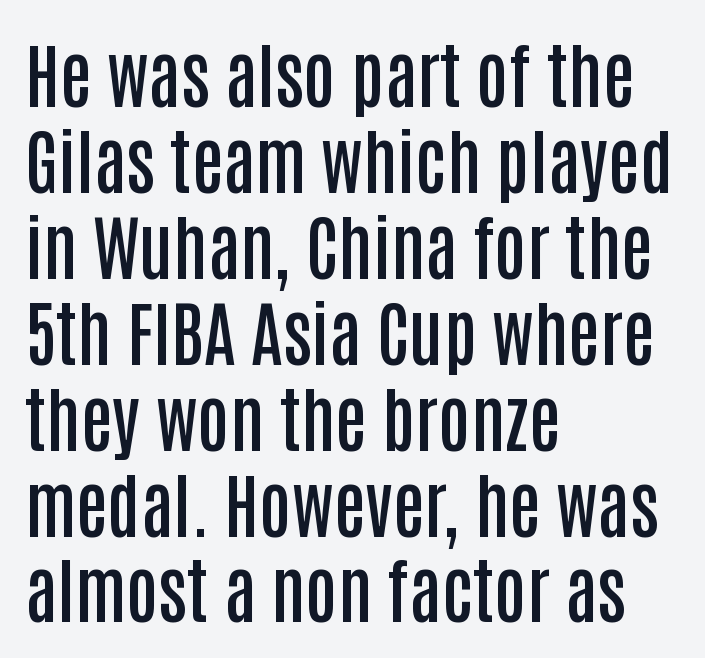
Q: Is the text bold? A: Semi-bold.
Q: Is the text italic (slanted)? A: No, it is upright.
Q: Is the typeface a serif or a sans-serif typeface? A: Sans-serif.
Q: Is the text underlined? A: No.
Q: How is the paragraph aligned? A: Left-aligned.
Q: Is the spacing between letters normal or unusually wide? A: Normal.
Q: Width (condensed, normal, or wide)? A: Condensed.
Q: Stroke contrast? A: Low.
Q: x-height? A: Large.
Q: Monospaced? A: No.
